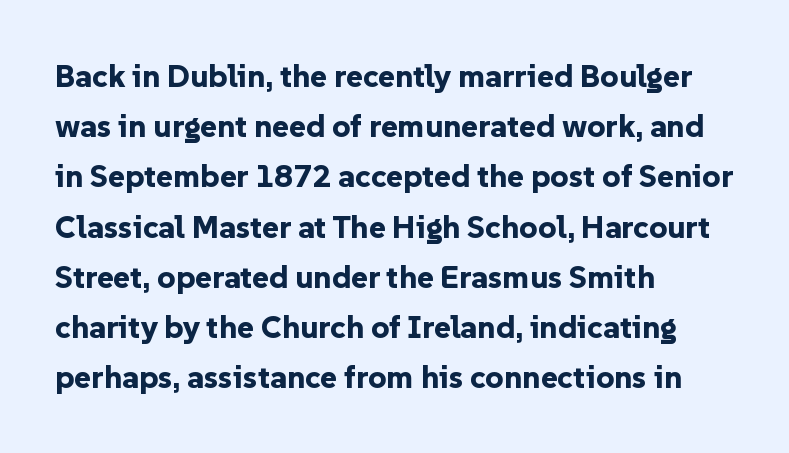
The image shows 32 px bold sans-serif type, upright; set left-aligned, normal line spacing (1.57x), normal letter spacing, not underlined; low stroke contrast and a medium x-height.
